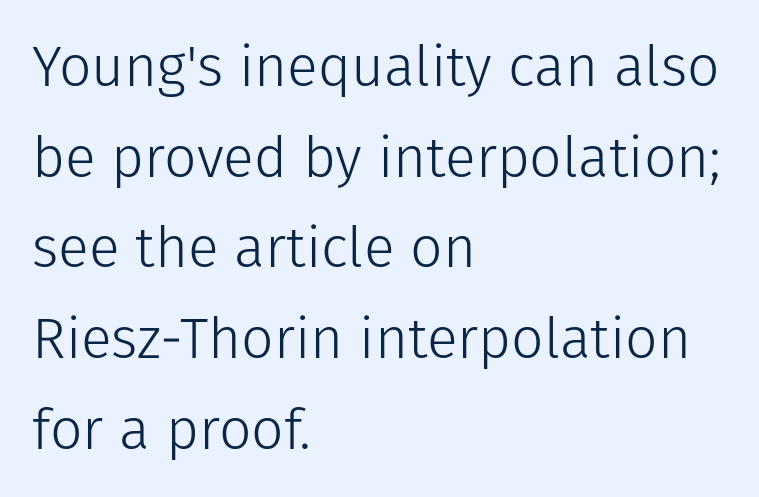
The image shows 57 px light sans-serif type, upright; set left-aligned, normal line spacing (1.59x), normal letter spacing, not underlined; low stroke contrast and a medium x-height.
